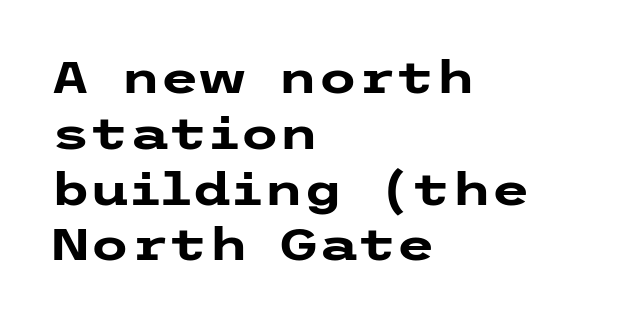
{"serif": "no", "italic": "no", "bold": "yes", "weight": "heavy", "width": "wide", "stroke_contrast": "low", "x_height": "medium", "underline": "no", "align": "left", "line_spacing_ratio": 1.24, "letter_spacing": "normal", "letter_spacing_em": 0.0, "glyph_px": 45}
